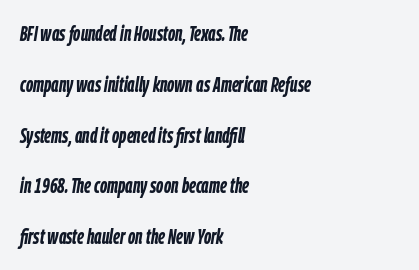
{"italic": "yes", "lean": "right", "slant_degrees": 9, "bold": "yes", "underline": "no", "align": "left", "line_spacing": "loose", "line_spacing_ratio": 2.42, "letter_spacing": "normal", "letter_spacing_em": 0.0, "glyph_px": 21}
